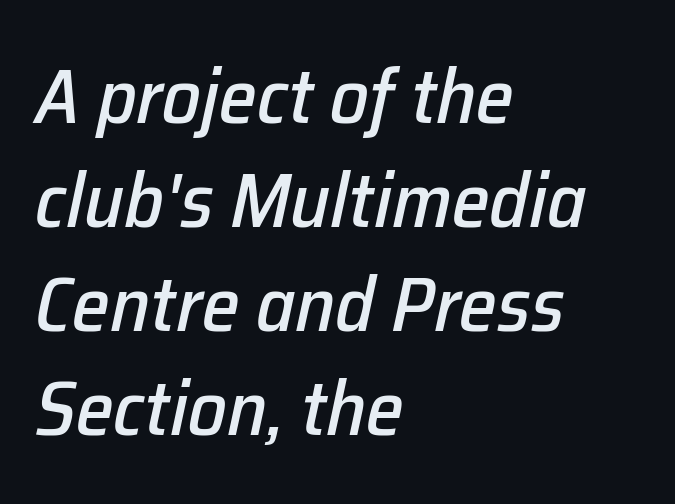
The image shows 77 px text type, italic (leaning right); set left-aligned, normal line spacing (1.35x), normal letter spacing, not underlined; low stroke contrast and a medium x-height.
